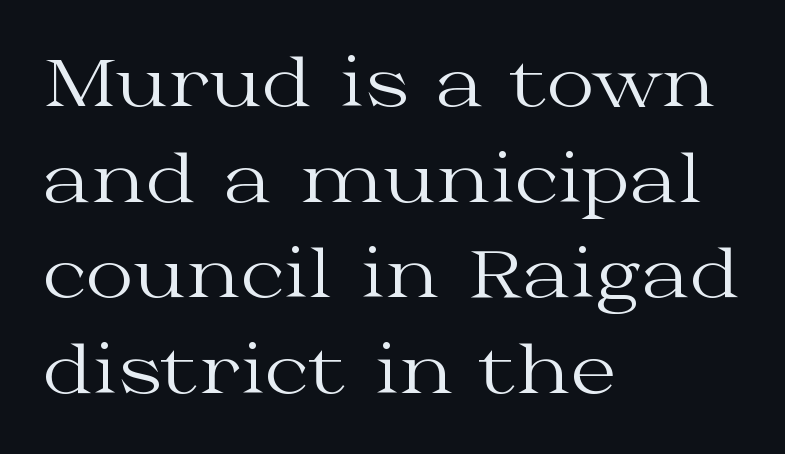
The image shows 66 px regular-weight, wide serif type, upright; set left-aligned, normal line spacing (1.45x), normal letter spacing, not underlined; medium stroke contrast and a medium x-height.
